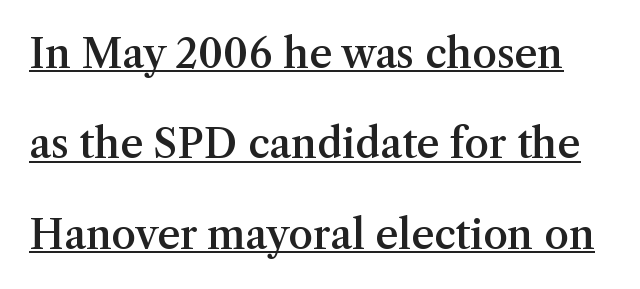
Regarding serifs, this sample has them. These lines are rendered in a variable-pitch font. The gaps between neighbouring characters are ordinary and unremarkable. Weight check: semibold — heavier than regular, not quite bold.
